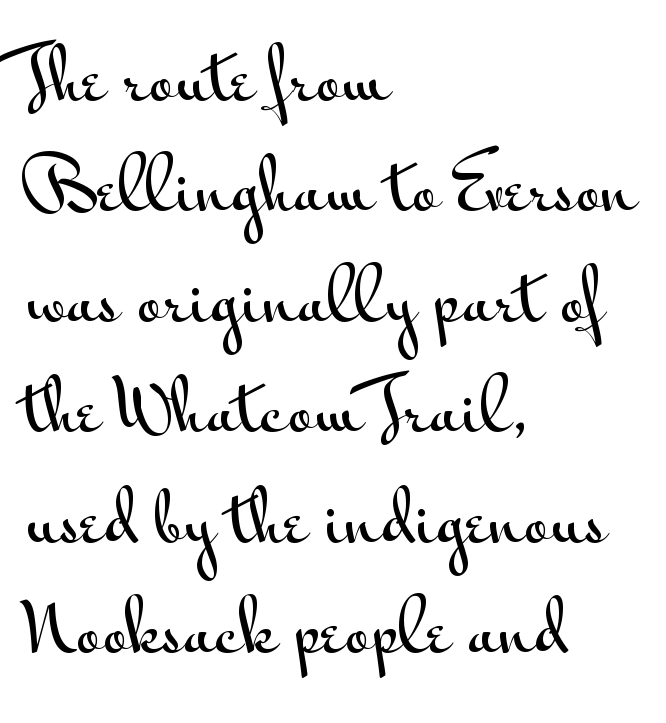
{"serif": "no", "width": "wide", "stroke_contrast": "medium", "x_height": "small", "monospaced": "no", "underline": "no", "align": "left", "line_spacing": "normal", "line_spacing_ratio": 1.6, "letter_spacing": "normal", "letter_spacing_em": 0.0, "glyph_px": 69}
